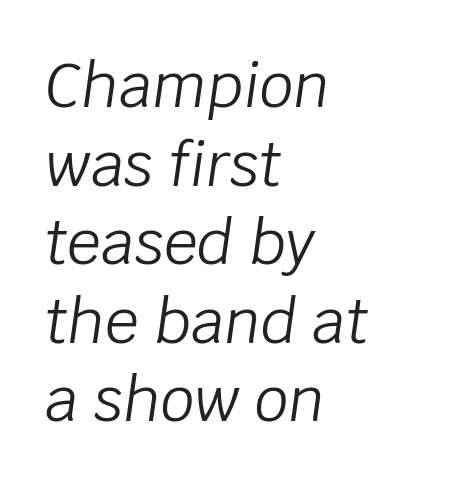
The image shows 60 px light type, italic (leaning right); set left-aligned, normal line spacing (1.31x), normal letter spacing, not underlined; low stroke contrast and a large x-height.
